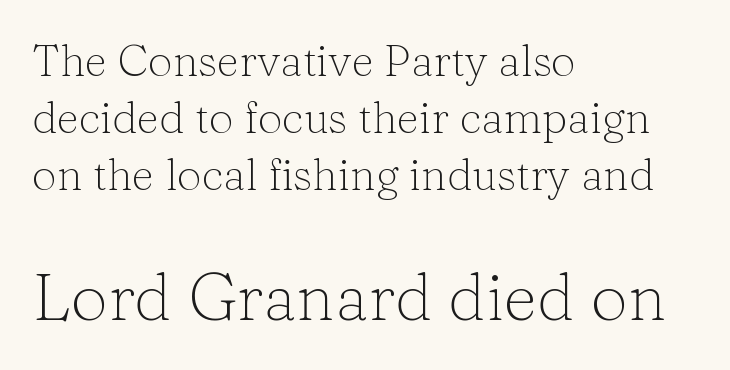
Type style note: has serifs. Character widths vary here, with narrow letters taking less room than wide ones. Honestly, the letter spacing is just normal — you wouldn't notice it. Two sizes are in play, and the larger belongs to the second block. This rendering uses left alignment, leaving the right contour irregular. Weight class: somewhere from thin through regular.
